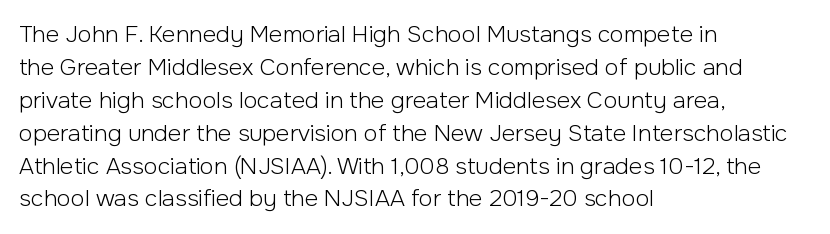
Q: Is the text bold? A: No.
Q: Is the text italic (slanted)? A: No, it is upright.
Q: Is the text underlined? A: No.
Q: How is the paragraph aligned? A: Left-aligned.
Q: Is the spacing between letters normal or unusually wide? A: Normal.
Q: Is the spacing between lines tight, normal or loose? A: Normal.
